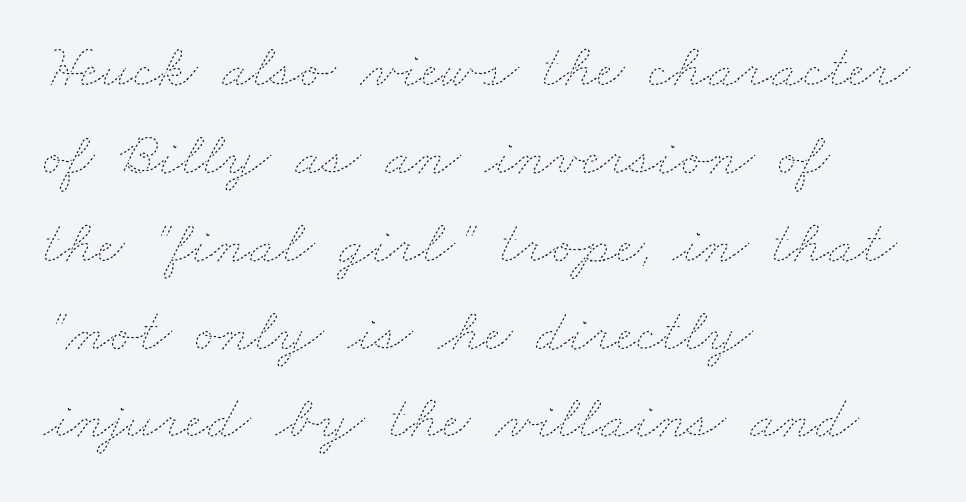
The image shows 61 px thin, wide type; set left-aligned, normal line spacing (1.44x), normal letter spacing, not underlined; low stroke contrast and a small x-height.
